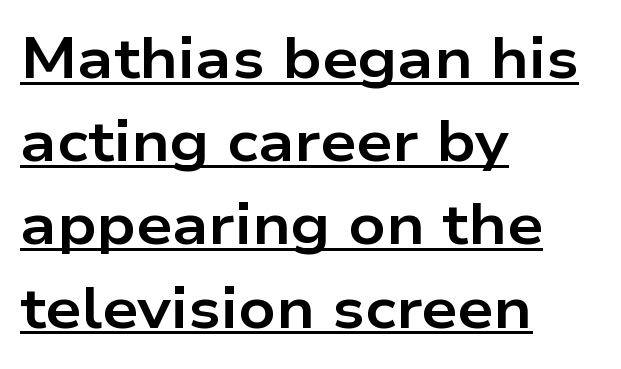
The image shows 57 px bold, wide sans-serif type, upright; set left-aligned, normal line spacing (1.46x), normal letter spacing, underlined; low stroke contrast and a medium x-height.
